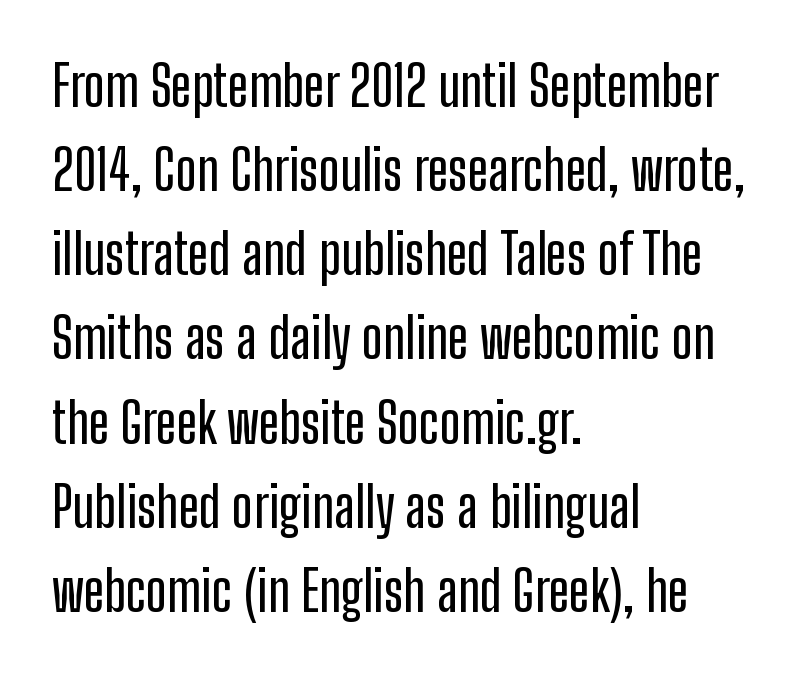
Q: Is the text italic (slanted)? A: No, it is upright.
Q: Is the typeface a serif or a sans-serif typeface? A: Sans-serif.
Q: Is the text underlined? A: No.
Q: How is the paragraph aligned? A: Left-aligned.
Q: Is the spacing between letters normal or unusually wide? A: Normal.
Q: Is the spacing between lines tight, normal or loose? A: Normal.
Q: Width (condensed, normal, or wide)? A: Condensed.
Q: Stroke contrast? A: Low.
Q: x-height? A: Medium.
Q: Monospaced? A: No.
